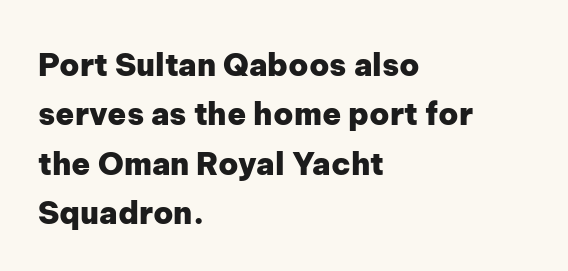
In terms of letterform style, serifs are entirely absent. Has an underline been added? It has not. Plenty of ink on the page — the face is bold. Here the designer chose a conventional face with non-uniform glyph widths. The gaps between neighbouring characters are ordinary and unremarkable.
